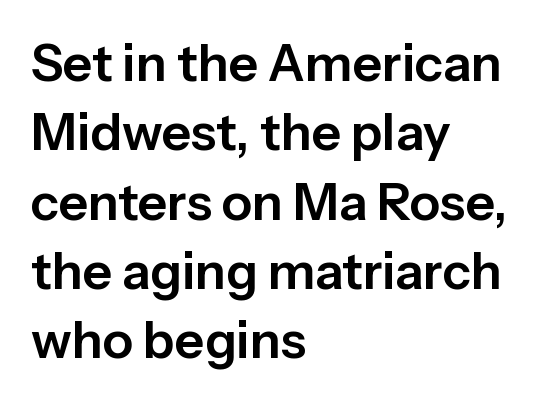
{"serif": "no", "italic": "no", "width": "normal", "stroke_contrast": "low", "x_height": "medium", "monospaced": "no", "underline": "no", "align": "left", "line_spacing": "normal", "line_spacing_ratio": 1.36, "letter_spacing": "normal", "letter_spacing_em": 0.0, "glyph_px": 51}
